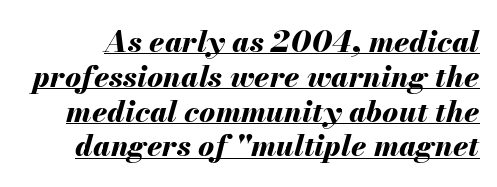
{"italic": "yes", "lean": "right", "slant_degrees": 13, "bold": "yes", "weight": "bold", "width": "normal", "stroke_contrast": "medium", "x_height": "small", "monospaced": "no", "underline": "yes", "line_spacing_ratio": 1.16, "letter_spacing": "normal", "letter_spacing_em": 0.0, "glyph_px": 30}
